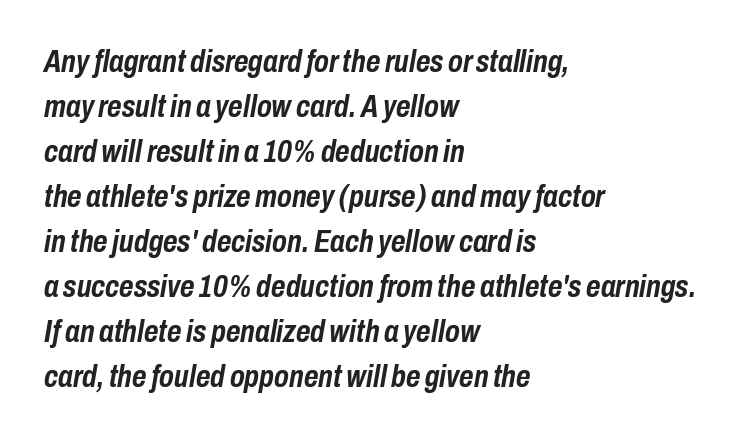
Q: Is the text bold? A: Yes.
Q: Is the text italic (slanted)? A: Yes, it leans right by about 10 degrees.
Q: Is the text underlined? A: No.
Q: How is the paragraph aligned? A: Left-aligned.
Q: Is the spacing between letters normal or unusually wide? A: Normal.
Q: Is the spacing between lines tight, normal or loose? A: Normal.
Q: Width (condensed, normal, or wide)? A: Condensed.
Q: Stroke contrast? A: Low.
Q: x-height? A: Medium.
Q: Monospaced? A: No.
